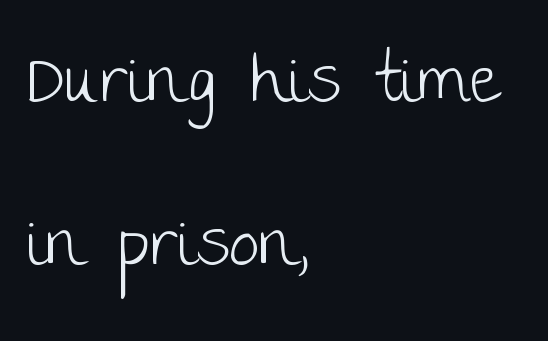
The image shows 67 px light sans-serif type, upright; set left-aligned, loose line spacing (2.43x), normal letter spacing, not underlined; low stroke contrast and a large x-height.
